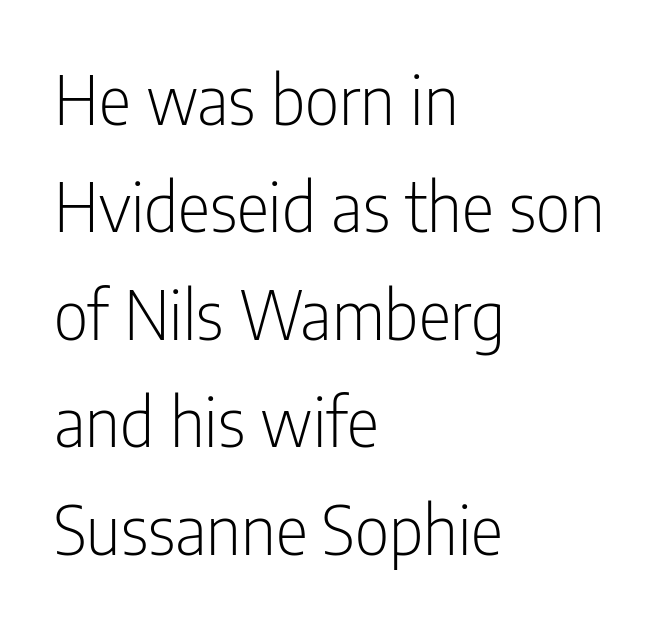
The image shows 68 px light, condensed sans-serif type, upright; set left-aligned, normal line spacing (1.58x), normal letter spacing, not underlined; low stroke contrast and a medium x-height.
